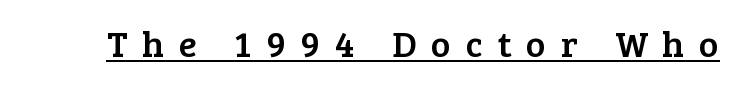
Beneath each row of characters lies a ruled line. The glyphs in this specimen are seriffed. The letters advance in unequal steps, a hallmark of proportional type. Unlike italic type, these characters show no tilt at all. Inter-character spacing is expanded well beyond the font's built-in metrics.
